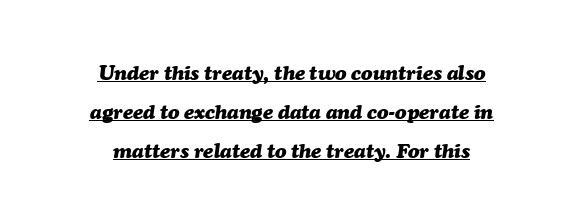
{"italic": "yes", "lean": "right", "slant_degrees": 7, "bold": "yes", "underline": "yes", "align": "center", "line_spacing_ratio": 1.85, "letter_spacing": "normal", "letter_spacing_em": 0.0, "glyph_px": 21}
